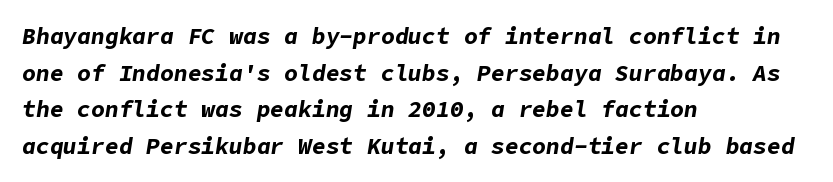
Descender tails drop into unmarked territory. Its strokes are broad and dark, the hallmark of bold type. Evenly set lines give the paragraph a standard silhouette. Between one letter and the next there's only the usual sliver of space. You can tell it's italic because the verticals aren't actually vertical. The lines in this sample share a left origin and differ only in where they stop.
